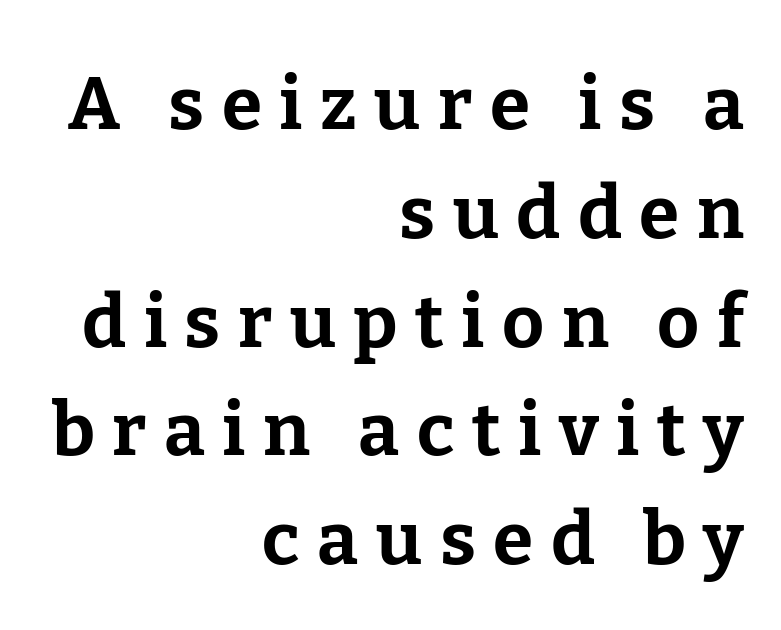
{"serif": "yes", "italic": "no", "bold": "yes", "weight": "bold", "width": "normal", "stroke_contrast": "low", "x_height": "medium", "monospaced": "no", "underline": "no", "align": "right", "line_spacing": "normal", "line_spacing_ratio": 1.49, "letter_spacing": "wide", "letter_spacing_em": 0.24, "glyph_px": 73}
